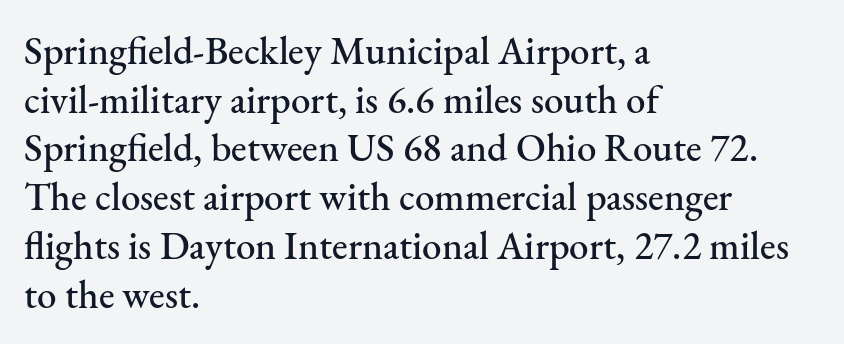
Q: Is the text italic (slanted)? A: No, it is upright.
Q: Is the typeface a serif or a sans-serif typeface? A: Serif.
Q: Is the text underlined? A: No.
Q: How is the paragraph aligned? A: Left-aligned.
Q: Is the spacing between letters normal or unusually wide? A: Normal.
Q: Is the spacing between lines tight, normal or loose? A: Normal.
Q: Width (condensed, normal, or wide)? A: Normal.
Q: Stroke contrast? A: Medium.
Q: x-height? A: Small.
Q: Monospaced? A: No.
